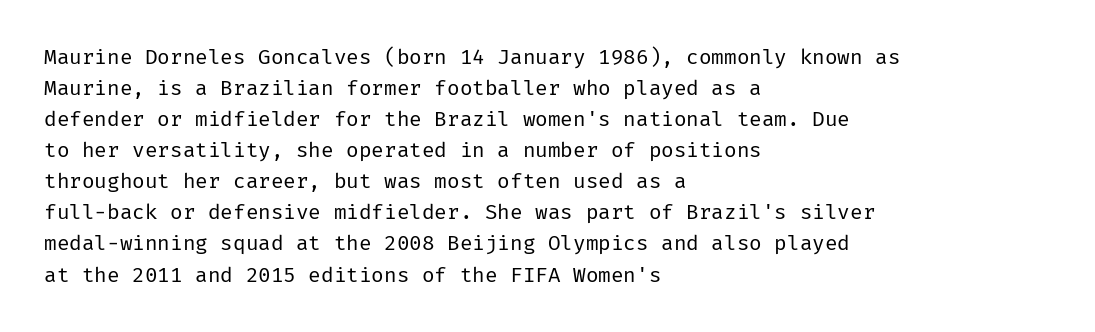
No chunkiness to these letters — they're not bold. The area under the type is left untouched. This rendering uses left alignment, leaving the right contour irregular. The font's upright variant was chosen for this text. Compared with typical body copy, the letter spacing here is the same.
